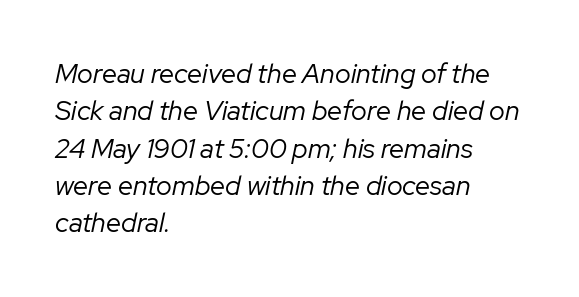
{"italic": "yes", "lean": "right", "slant_degrees": 12, "bold": "no", "underline": "no", "align": "left", "line_spacing": "normal", "line_spacing_ratio": 1.38, "letter_spacing": "normal", "letter_spacing_em": 0.0, "glyph_px": 27}
